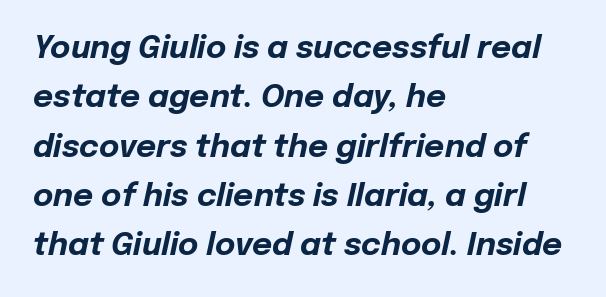
The image shows 31 px bold type, italic (leaning right); set left-aligned, normal line spacing (1.59x), normal letter spacing, not underlined; low stroke contrast and a medium x-height.
